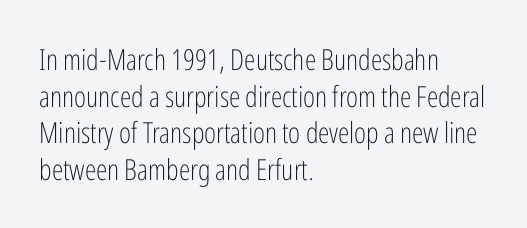
The image shows 29 px light, condensed sans-serif type, upright; set left-aligned, normal line spacing (1.26x), normal letter spacing, not underlined; low stroke contrast and a medium x-height.
